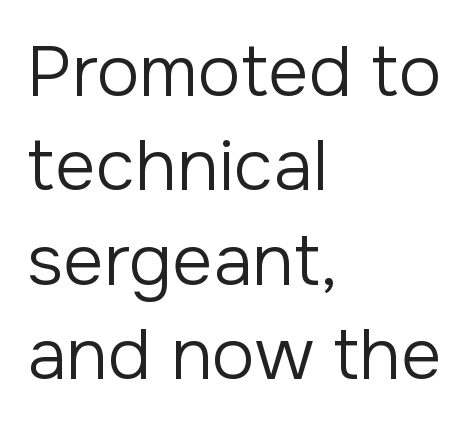
{"serif": "no", "italic": "no", "bold": "no", "weight": "regular", "width": "normal", "stroke_contrast": "low", "x_height": "medium", "monospaced": "no", "underline": "no", "align": "left", "line_spacing": "normal", "line_spacing_ratio": 1.33, "letter_spacing": "normal", "letter_spacing_em": 0.0, "glyph_px": 71}
